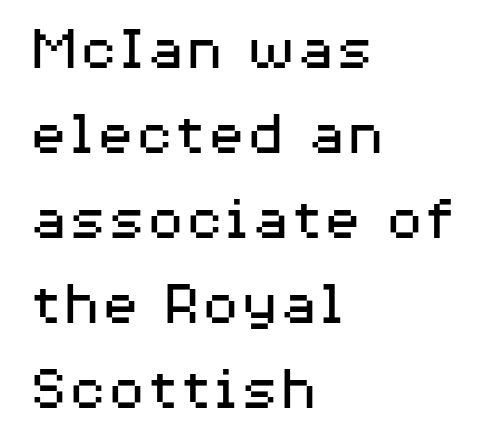
The image shows 64 px regular-weight, wide sans-serif type, upright; set left-aligned, normal line spacing (1.33x), normal letter spacing, not underlined; medium stroke contrast and a medium x-height.
